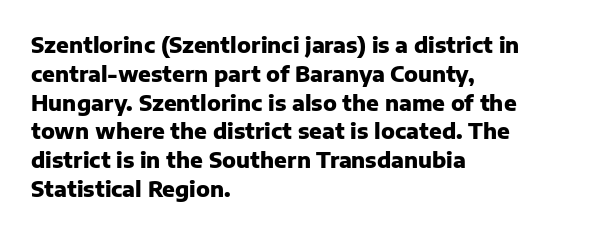
Q: Is the text bold? A: Yes.
Q: Is the text italic (slanted)? A: No, it is upright.
Q: Is the text underlined? A: No.
Q: How is the paragraph aligned? A: Left-aligned.
Q: Is the spacing between letters normal or unusually wide? A: Normal.
Q: Is the spacing between lines tight, normal or loose? A: Normal.
